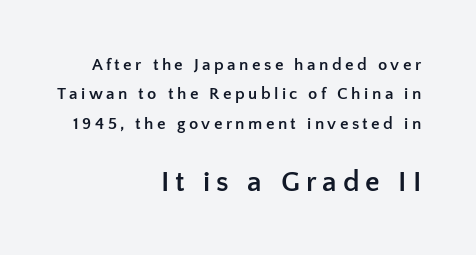
{"serif": "no", "italic": "no", "bold": "yes", "weight": "semibold", "width": "normal", "stroke_contrast": "low", "x_height": "medium", "monospaced": "no", "underline": "no", "align": "right", "line_spacing_ratio": 1.73, "letter_spacing": "wide", "letter_spacing_em": 0.2, "larger_block": "second", "size_ratio": 1.71, "glyph_px": 29}
